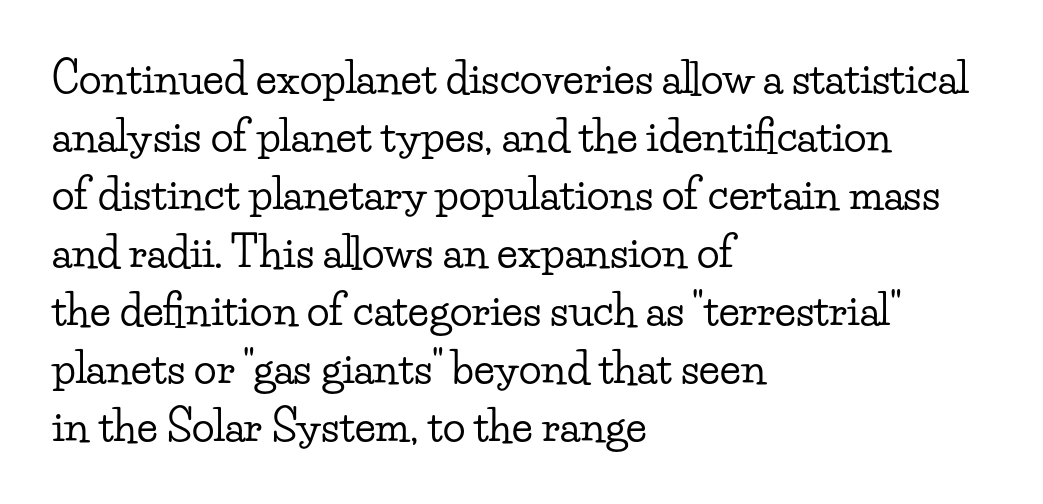
{"serif": "yes", "italic": "no", "width": "wide", "stroke_contrast": "low", "x_height": "small", "monospaced": "no", "underline": "no", "align": "left", "line_spacing": "normal", "line_spacing_ratio": 1.38, "letter_spacing": "normal", "letter_spacing_em": 0.0, "glyph_px": 42}
